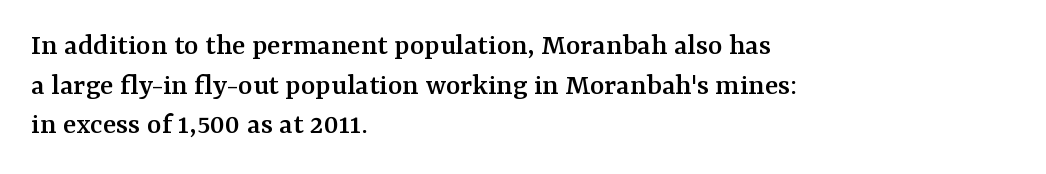
The image shows 31 px serif type, upright; set left-aligned, normal line spacing (1.28x), normal letter spacing, not underlined; medium stroke contrast and a medium x-height.
